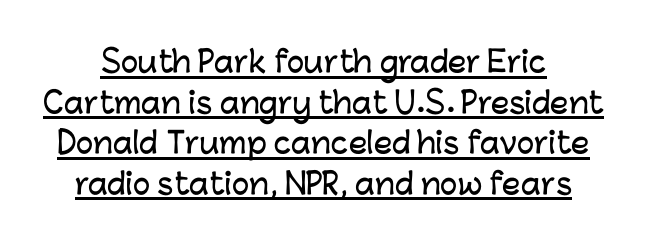
The image shows 29 px sans-serif type, upright; set normal line spacing (1.4x), normal letter spacing, underlined; low stroke contrast and a medium x-height.
